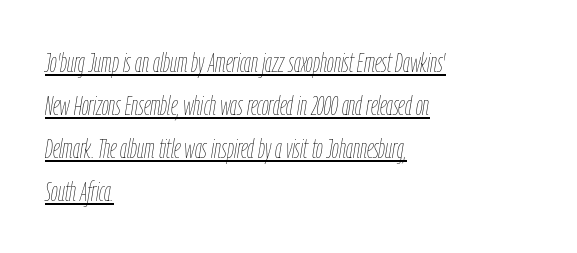
Q: Is the text bold? A: No.
Q: Is the text italic (slanted)? A: Yes, it leans right by about 9 degrees.
Q: Is the text underlined? A: Yes.
Q: How is the paragraph aligned? A: Left-aligned.
Q: Is the spacing between letters normal or unusually wide? A: Normal.
Q: Is the spacing between lines tight, normal or loose? A: Normal.
